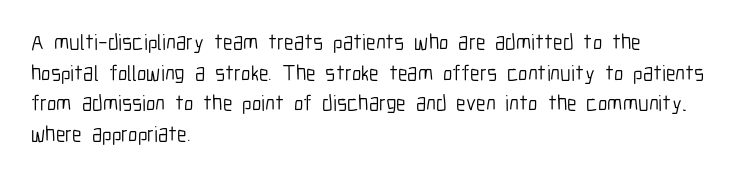
{"italic": "no", "bold": "no", "underline": "no", "align": "left", "line_spacing": "normal", "line_spacing_ratio": 1.39, "letter_spacing": "normal", "letter_spacing_em": 0.0, "glyph_px": 22}
